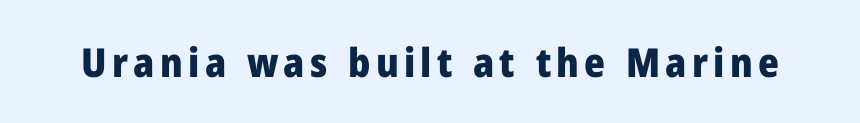
When letters stand straight like this, we call the style roman or upright. These words are printed bold, with thick strokes throughout. The designer went with a sans here, leaving each stem footless. Unmarked baselines from the first word to the last. This sample has the flowing, uneven cadence of proportional lettering.
